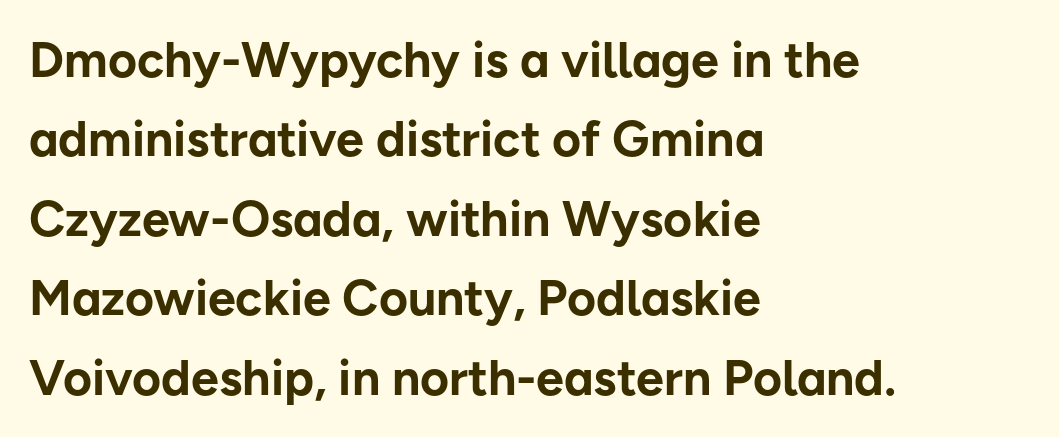
Q: Is the text bold? A: Yes.
Q: Is the text italic (slanted)? A: No, it is upright.
Q: Is the typeface a serif or a sans-serif typeface? A: Sans-serif.
Q: Is the text underlined? A: No.
Q: How is the paragraph aligned? A: Left-aligned.
Q: Is the spacing between letters normal or unusually wide? A: Normal.
Q: Is the spacing between lines tight, normal or loose? A: Normal.
Q: Width (condensed, normal, or wide)? A: Normal.
Q: Stroke contrast? A: Low.
Q: x-height? A: Medium.
Q: Monospaced? A: No.
